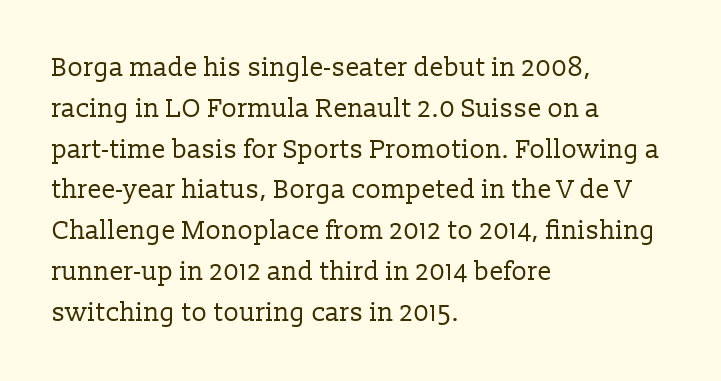
{"italic": "no", "bold": "no", "underline": "no", "align": "left", "line_spacing": "normal", "line_spacing_ratio": 1.57, "letter_spacing": "normal", "letter_spacing_em": 0.0, "glyph_px": 26}
